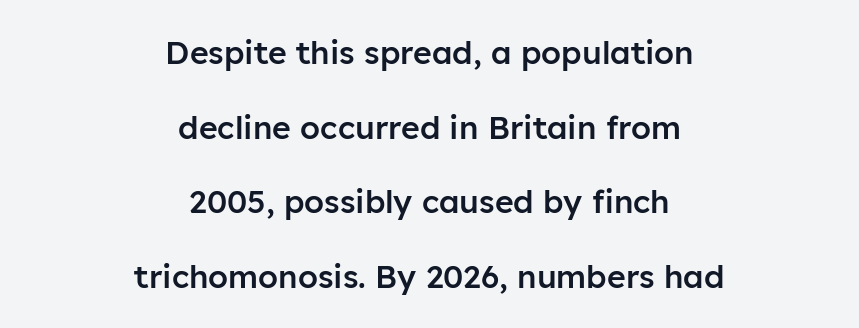
The image shows 32 px semibold sans-serif type, upright; set centered, loose line spacing (2.33x), normal letter spacing, not underlined; low stroke contrast and a medium x-height.
